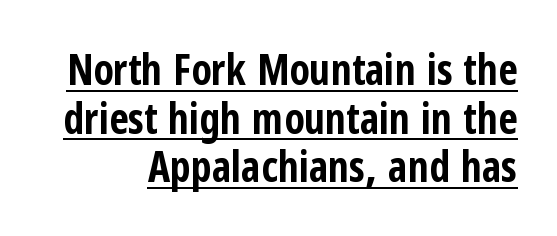
{"serif": "no", "italic": "no", "bold": "yes", "weight": "bold", "width": "condensed", "stroke_contrast": "low", "x_height": "medium", "monospaced": "no", "underline": "yes", "align": "right", "line_spacing_ratio": 1.16, "letter_spacing": "normal", "letter_spacing_em": 0.0, "glyph_px": 42}
